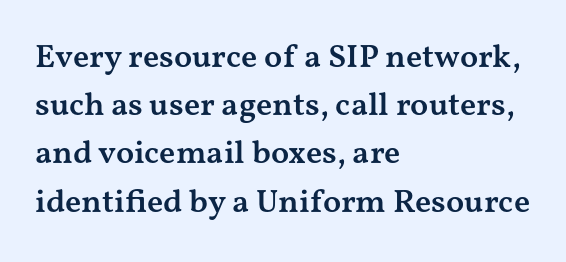
{"serif": "yes", "italic": "no", "bold": "semi", "weight": "semibold", "width": "wide", "stroke_contrast": "medium", "x_height": "medium", "monospaced": "no", "underline": "no", "align": "left", "line_spacing": "normal", "line_spacing_ratio": 1.46, "letter_spacing": "normal", "letter_spacing_em": 0.0, "glyph_px": 33}
